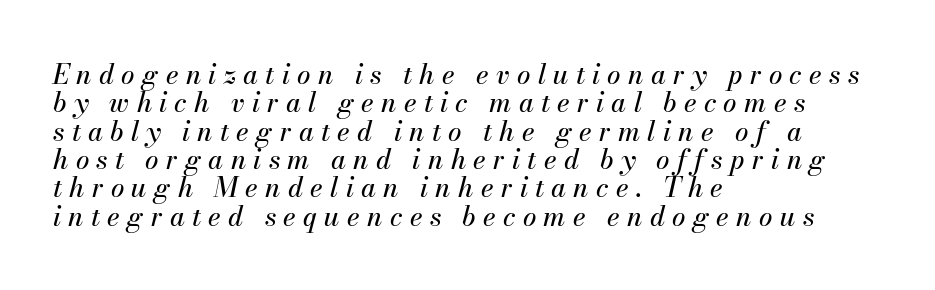
{"italic": "yes", "lean": "right", "slant_degrees": 13, "underline": "no", "align": "left", "line_spacing": "tight", "line_spacing_ratio": 1.05, "letter_spacing": "wide", "letter_spacing_em": 0.27, "glyph_px": 27}
